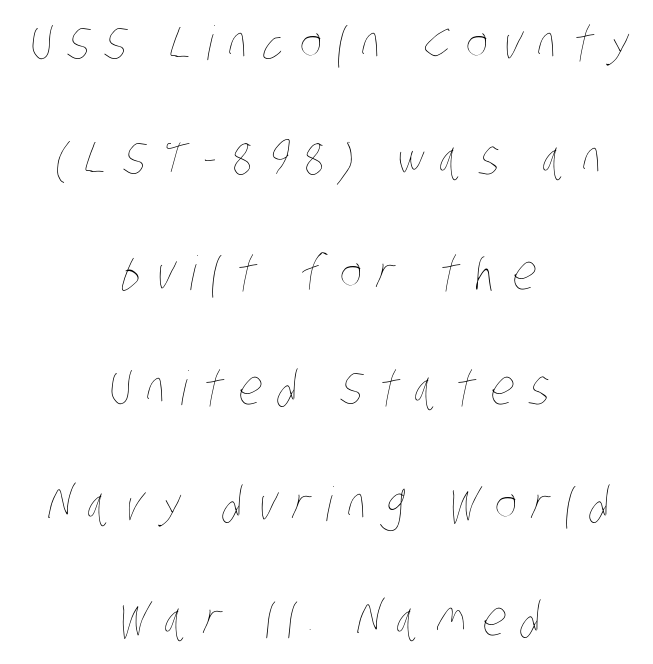
{"bold": "no", "weight": "thin", "width": "condensed", "stroke_contrast": "low", "x_height": "large", "monospaced": "no", "underline": "no", "align": "center", "line_spacing": "loose", "line_spacing_ratio": 2.45, "letter_spacing": "wide", "letter_spacing_em": 0.33, "glyph_px": 47}
